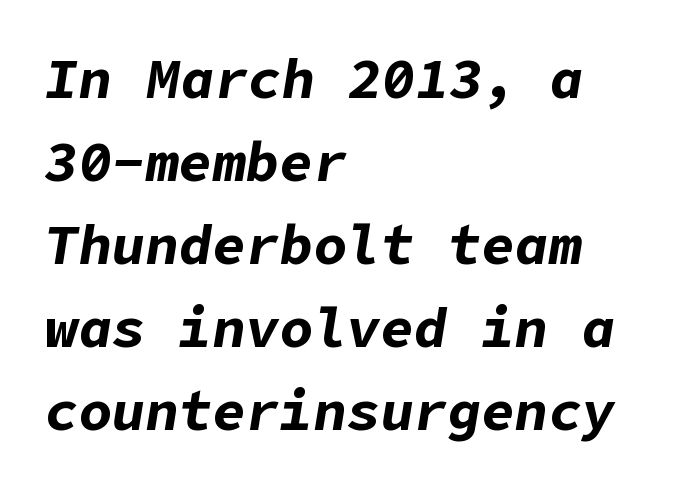
The image shows 56 px bold type, italic (leaning right); set left-aligned, normal line spacing (1.48x), normal letter spacing, not underlined; low stroke contrast and a medium x-height.
